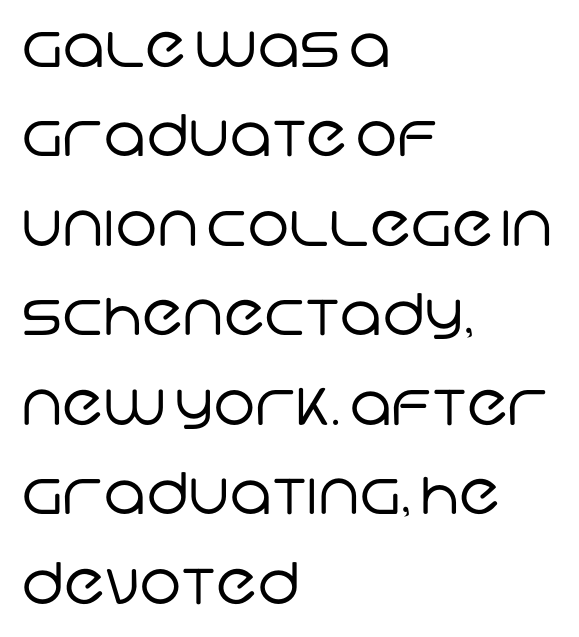
Q: Is the text bold? A: No.
Q: Is the typeface a serif or a sans-serif typeface? A: Sans-serif.
Q: Is the text underlined? A: No.
Q: How is the paragraph aligned? A: Left-aligned.
Q: Is the spacing between letters normal or unusually wide? A: Normal.
Q: Is the spacing between lines tight, normal or loose? A: Normal.
Q: Width (condensed, normal, or wide)? A: Normal.
Q: Stroke contrast? A: Low.
Q: x-height? A: Large.
Q: Monospaced? A: No.
